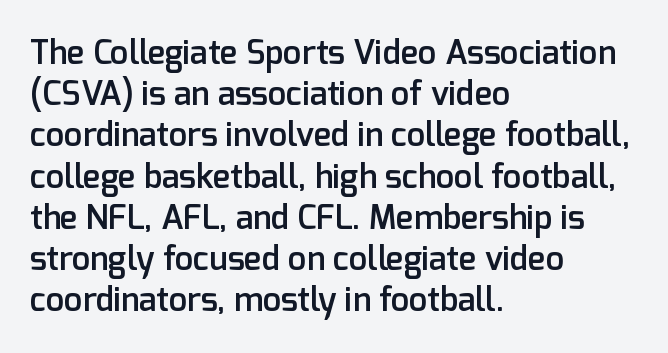
Alignment: flush left. The rows are spaced the way most documents space them. You can tell from the bare stems that sans-serif type was used. Is there any slant? The stems are plumb. The glyphs have the mass of a demibold cut, below bold.
